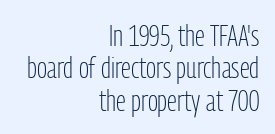
Style check: upright. Character widths vary here, with narrow letters taking less room than wide ones. You could call the tracking neutral — neither tight nor loose. Honestly, there is no underline to notice here at all.
